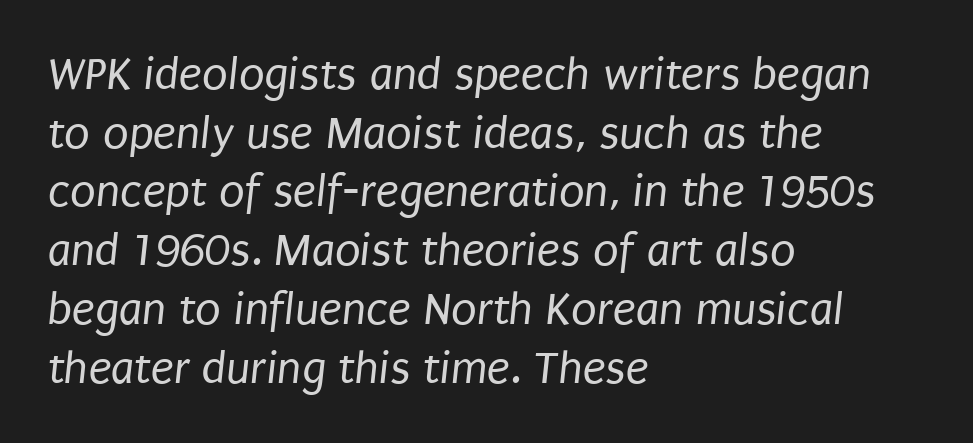
The image shows 47 px regular-weight, condensed sans-serif type; set left-aligned, normal line spacing (1.25x), normal letter spacing, not underlined; low stroke contrast and a large x-height.
